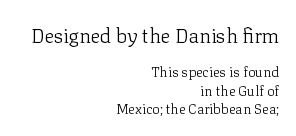
Q: Is the text bold? A: No.
Q: Is the text italic (slanted)? A: No, it is upright.
Q: Is the text underlined? A: No.
Q: How is the paragraph aligned? A: Right-aligned.
Q: Is the spacing between letters normal or unusually wide? A: Normal.
Q: Is the spacing between lines tight, normal or loose? A: Normal.
Q: Which block of text is set in a larger size, the first (top) or the second (bottom)? A: The first (top) one.
